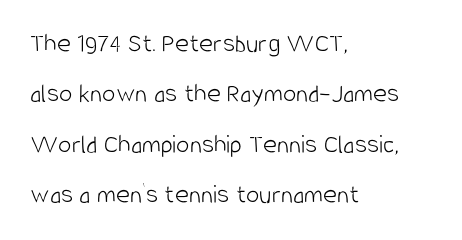
The image shows 27 px text type, upright; set left-aligned, line spacing 1.87x, normal letter spacing, not underlined.
